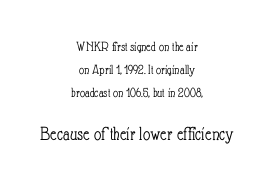
The image shows 20 px text type, upright; set centered, normal line spacing (1.63x), normal letter spacing, not underlined; the second (bottom) block is 1.43x larger.
